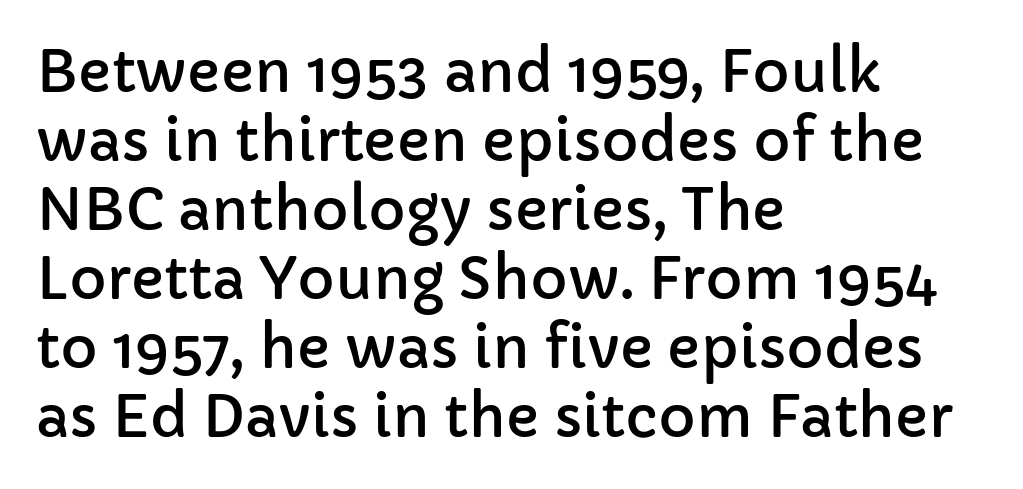
{"serif": "no", "italic": "no", "width": "normal", "stroke_contrast": "low", "x_height": "medium", "monospaced": "no", "underline": "no", "align": "left", "line_spacing_ratio": 1.21, "letter_spacing": "normal", "letter_spacing_em": 0.0, "glyph_px": 57}
